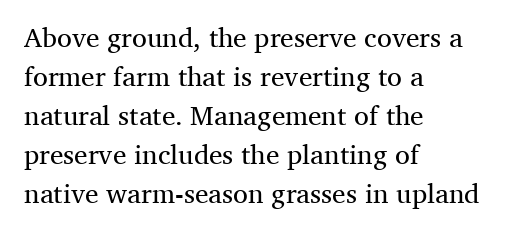
{"italic": "no", "bold": "no", "underline": "no", "align": "left", "line_spacing": "normal", "line_spacing_ratio": 1.44, "letter_spacing": "normal", "letter_spacing_em": 0.0, "glyph_px": 27}
